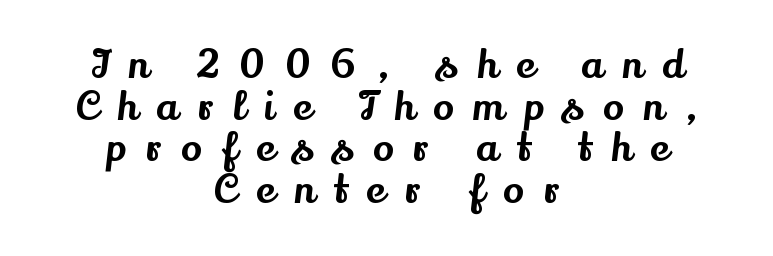
{"serif": "yes", "width": "normal", "stroke_contrast": "medium", "x_height": "small", "monospaced": "no", "underline": "no", "align": "center", "line_spacing": "tight", "line_spacing_ratio": 1.07, "letter_spacing": "wide", "letter_spacing_em": 0.5, "glyph_px": 39}
